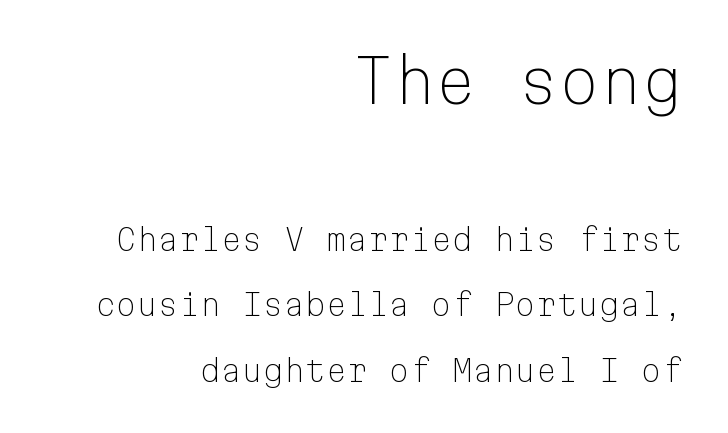
{"serif": "no", "italic": "no", "bold": "no", "weight": "light", "width": "normal", "stroke_contrast": "low", "x_height": "medium", "monospaced": "yes", "underline": "no", "align": "right", "line_spacing": "loose", "line_spacing_ratio": 2.18, "letter_spacing": "normal", "letter_spacing_em": 0.0, "larger_block": "first", "size_ratio": 1.97, "glyph_px": 59}
